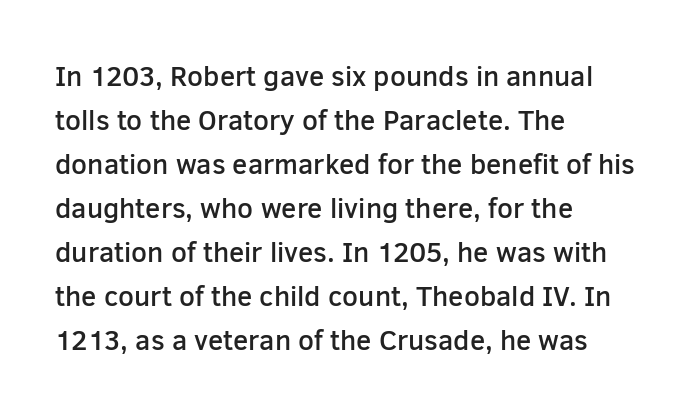
Q: Is the text bold? A: Semi-bold.
Q: Is the text italic (slanted)? A: No, it is upright.
Q: Is the typeface a serif or a sans-serif typeface? A: Sans-serif.
Q: Is the text underlined? A: No.
Q: How is the paragraph aligned? A: Left-aligned.
Q: Is the spacing between letters normal or unusually wide? A: Normal.
Q: Is the spacing between lines tight, normal or loose? A: Normal.
Q: Width (condensed, normal, or wide)? A: Normal.
Q: Stroke contrast? A: Low.
Q: x-height? A: Medium.
Q: Monospaced? A: No.
